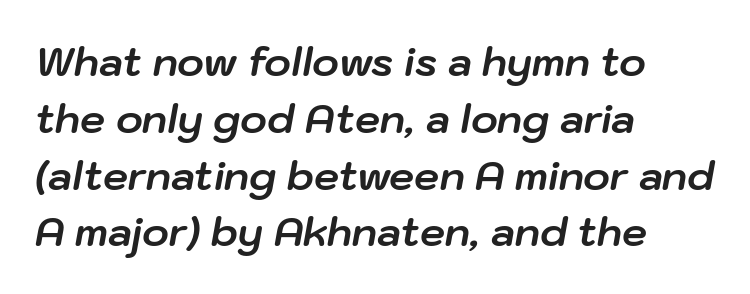
The image shows 40 px bold type, italic (leaning right); set left-aligned, normal line spacing (1.42x), normal letter spacing, not underlined; low stroke contrast and a medium x-height.
